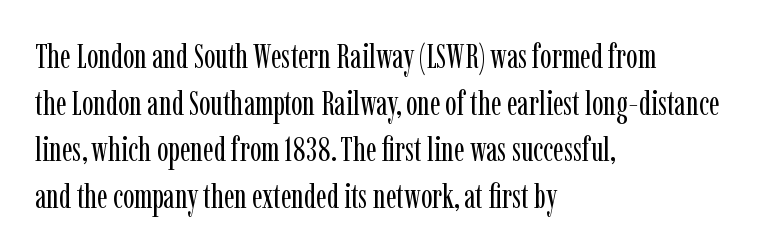
The image shows 34 px regular-weight, condensed serif type, upright; set left-aligned, normal line spacing (1.37x), normal letter spacing, not underlined; low stroke contrast and a medium x-height.
